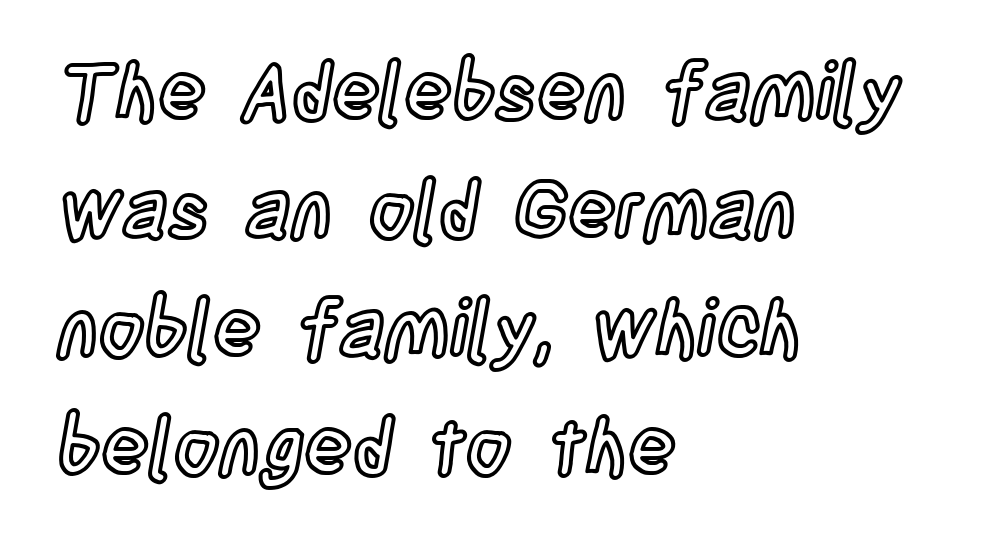
The image shows 79 px condensed type; set left-aligned, normal line spacing (1.5x), normal letter spacing, not underlined; a large x-height.
